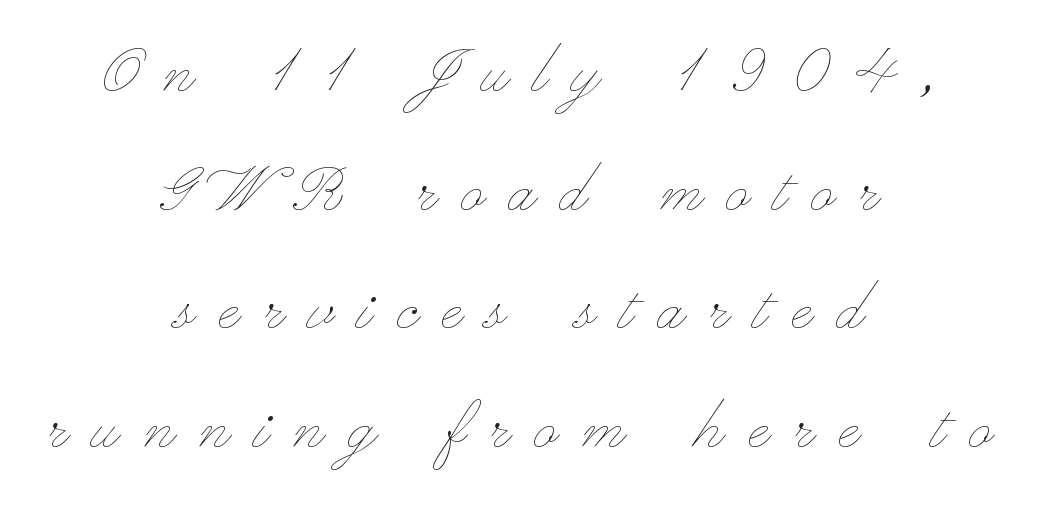
Q: Is the text bold? A: No.
Q: Is the text italic (slanted)? A: Yes.
Q: Is the text underlined? A: No.
Q: How is the paragraph aligned? A: Centered.
Q: Is the spacing between letters normal or unusually wide? A: Unusually wide.
Q: Is the spacing between lines tight, normal or loose? A: Normal.
Q: Width (condensed, normal, or wide)? A: Wide.
Q: Stroke contrast? A: Low.
Q: x-height? A: Small.
Q: Monospaced? A: No.
